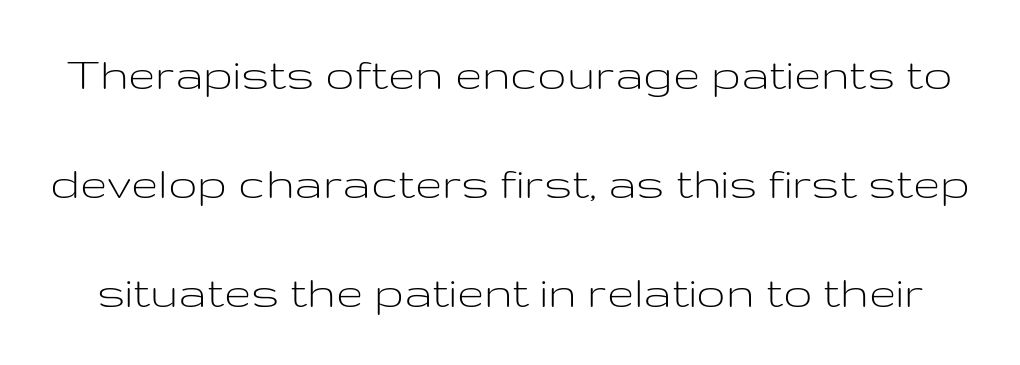
A sans-serif font was chosen for this passage. One glance says open: line gaps are wider than usual. The strip under each line holds only bare page. Ink coverage per letter is moderate at most. It's the straight-up-and-down kind of type. In terms of letterspacing, this is plain default setting.
